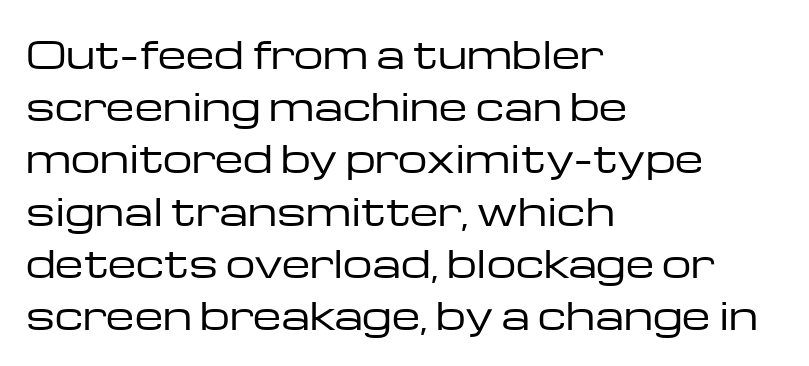
The image shows 37 px regular-weight, wide sans-serif type, upright; set left-aligned, normal line spacing (1.41x), normal letter spacing, not underlined; low stroke contrast and a medium x-height.
